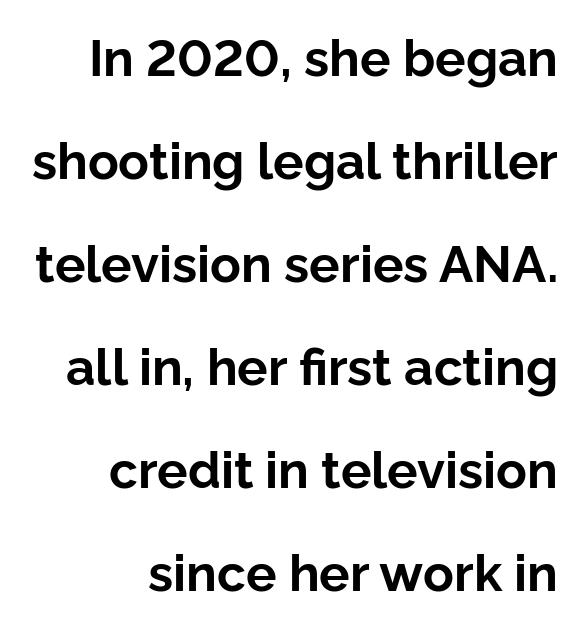
Letterform terminals end flat and unadorned throughout the passage. These lines stand farther apart than default settings would place them. Varying glyph widths throughout — classic text-font behaviour. Every character sits straight up, as roman type does.
